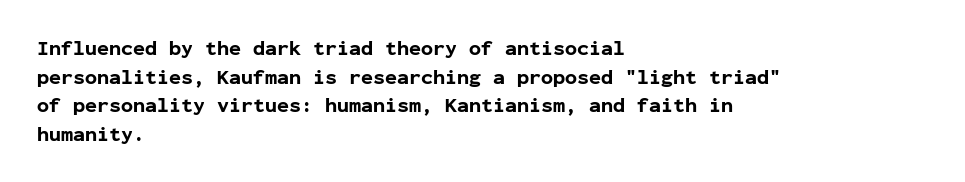
Q: Is the text bold? A: Yes.
Q: Is the text italic (slanted)? A: No, it is upright.
Q: Is the text underlined? A: No.
Q: How is the paragraph aligned? A: Left-aligned.
Q: Is the spacing between letters normal or unusually wide? A: Normal.
Q: Is the spacing between lines tight, normal or loose? A: Normal.
